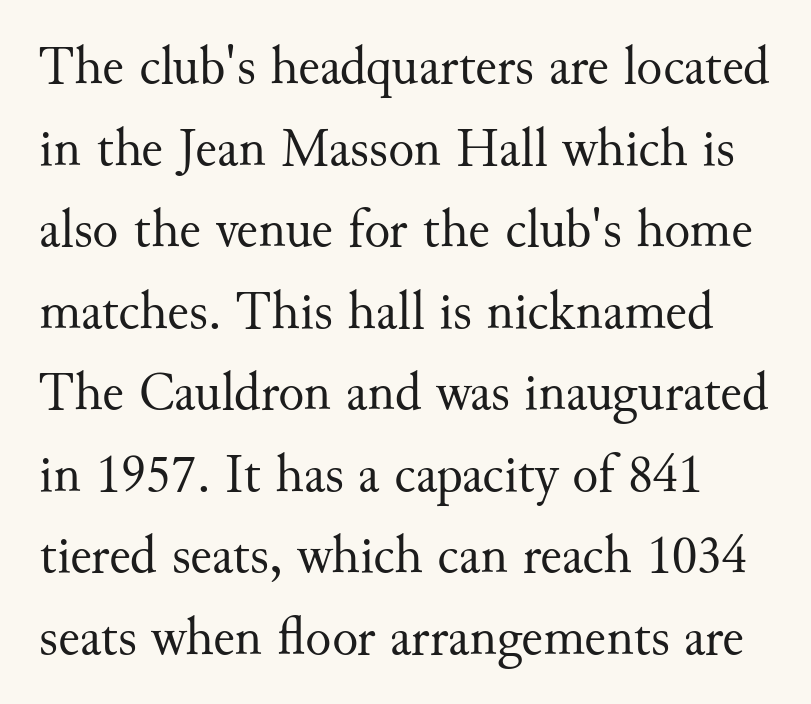
The image shows 54 px regular-weight serif type, upright; set normal line spacing (1.51x), normal letter spacing, not underlined; medium stroke contrast and a small x-height.
